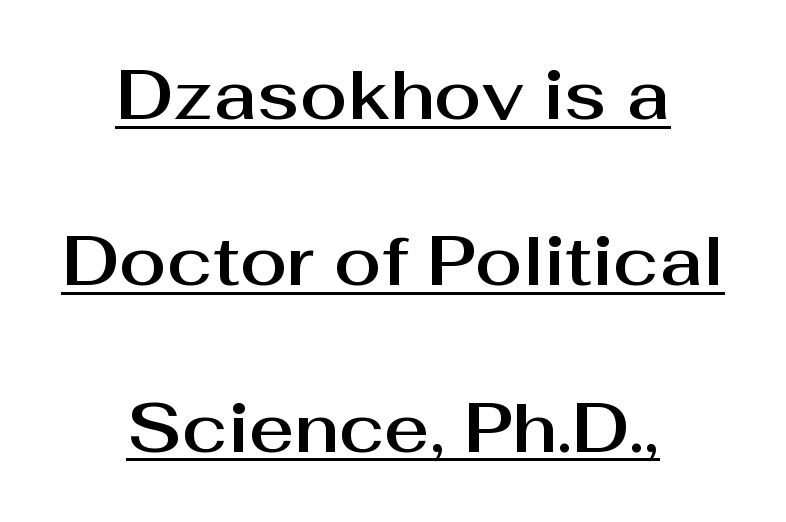
{"serif": "no", "italic": "no", "width": "normal", "stroke_contrast": "medium", "x_height": "medium", "monospaced": "no", "underline": "yes", "align": "center", "line_spacing": "loose", "line_spacing_ratio": 2.41, "letter_spacing": "normal", "letter_spacing_em": 0.0, "glyph_px": 69}
